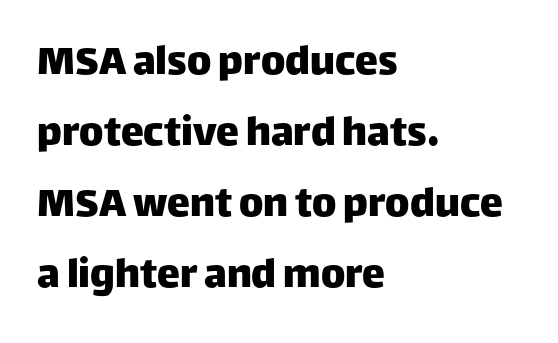
{"serif": "no", "italic": "no", "width": "normal", "stroke_contrast": "low", "x_height": "large", "monospaced": "no", "underline": "no", "align": "left", "line_spacing": "normal", "line_spacing_ratio": 1.54, "letter_spacing": "normal", "letter_spacing_em": 0.0, "glyph_px": 46}
